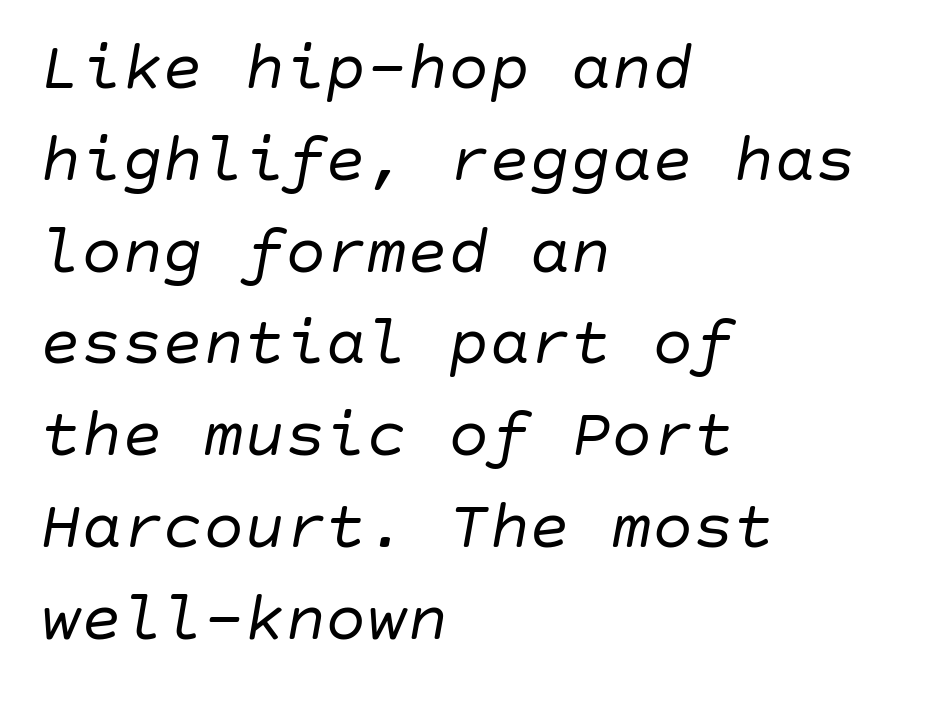
Letters rest on an invisible, unmarked baseline. Where is the straight margin? On the left. The line texture is even and compact thanks to regular tracking. How would I describe the line gaps? Plain and ordinary.
